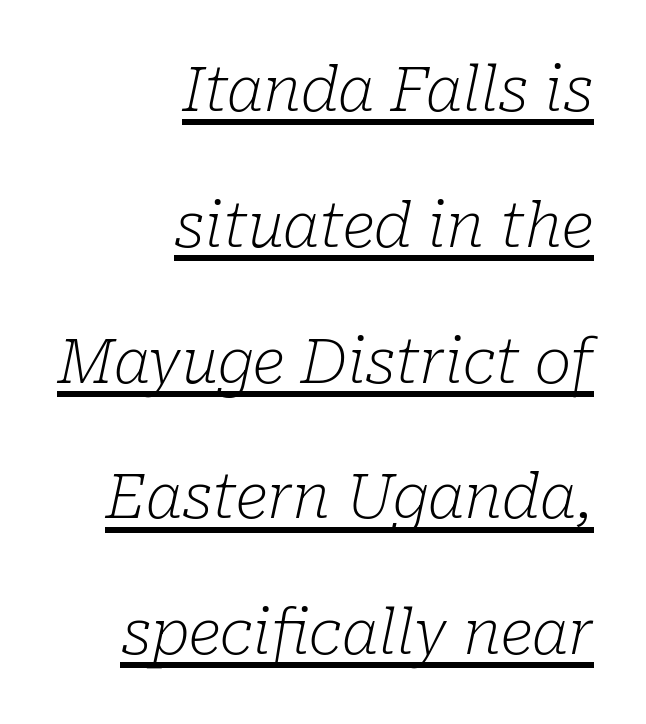
Q: Is the text bold? A: No.
Q: Is the text italic (slanted)? A: Yes, it leans right by about 10 degrees.
Q: Is the typeface a serif or a sans-serif typeface? A: Serif.
Q: Is the text underlined? A: Yes.
Q: How is the paragraph aligned? A: Right-aligned.
Q: Is the spacing between letters normal or unusually wide? A: Normal.
Q: Is the spacing between lines tight, normal or loose? A: Loose.
Q: Width (condensed, normal, or wide)? A: Normal.
Q: Stroke contrast? A: Low.
Q: x-height? A: Medium.
Q: Monospaced? A: No.
